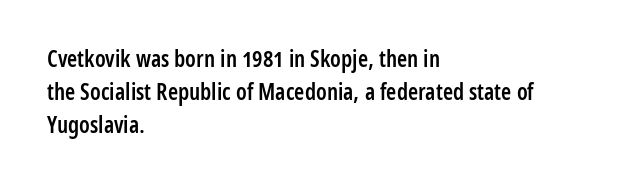
Q: Is the text bold? A: Semi-bold.
Q: Is the text italic (slanted)? A: No, it is upright.
Q: Is the text underlined? A: No.
Q: How is the paragraph aligned? A: Left-aligned.
Q: Is the spacing between letters normal or unusually wide? A: Normal.
Q: Is the spacing between lines tight, normal or loose? A: Normal.
